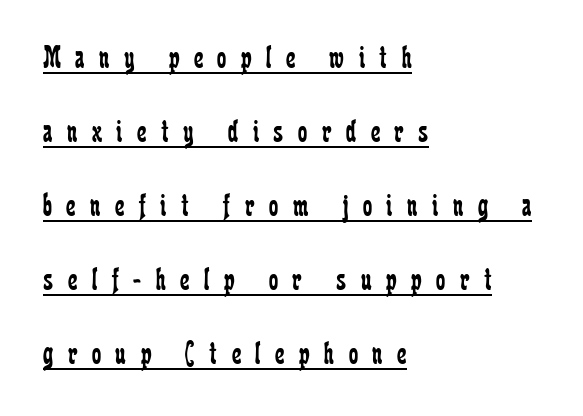
In CSS terms this would be text-align: left. The letters carry serifs — small finishing strokes at the ends of their stems. Loose tracking; the words dissolve into strings of separated letters. Notice how a bar underscores the lettering throughout. The passage shown is typed in a proportional face where columns would drift. Successive baselines arrive slowly, with a big drop between each.
